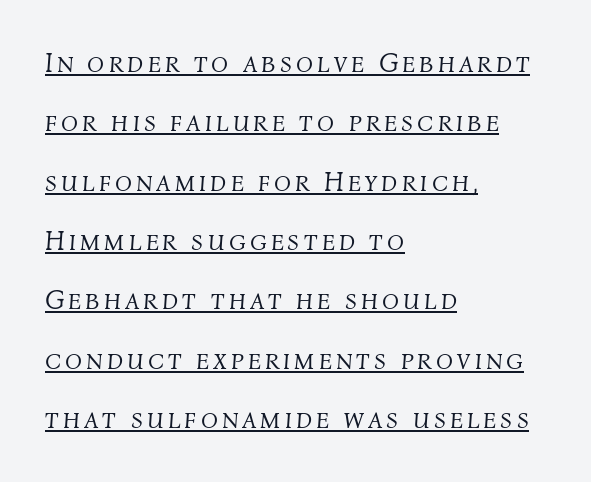
The image shows 28 px light type, italic (leaning right); set left-aligned, loose line spacing (2.12x), underlined; medium stroke contrast and a medium x-height.
